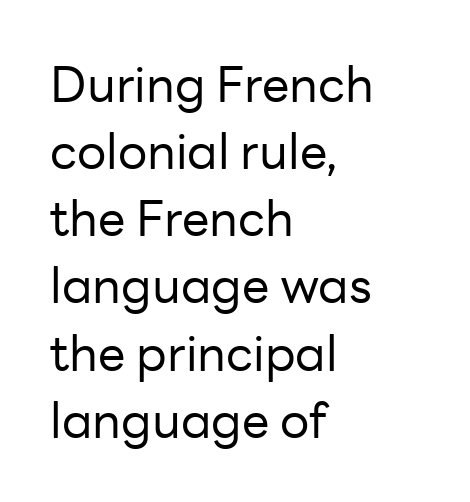
{"serif": "no", "italic": "no", "bold": "no", "weight": "regular", "width": "normal", "stroke_contrast": "low", "x_height": "medium", "monospaced": "no", "underline": "no", "align": "left", "line_spacing": "normal", "line_spacing_ratio": 1.37, "letter_spacing": "normal", "letter_spacing_em": 0.0, "glyph_px": 49}
